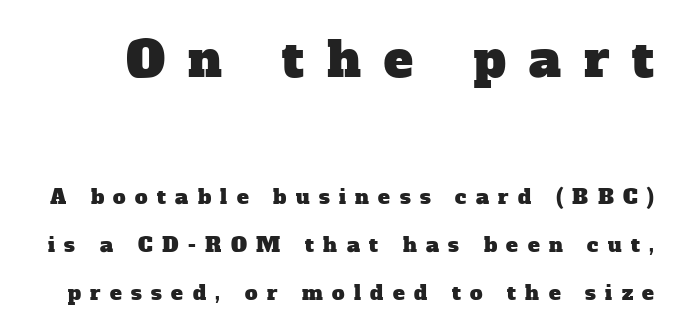
{"serif": "yes", "width": "normal", "stroke_contrast": "low", "x_height": "medium", "monospaced": "no", "underline": "no", "line_spacing": "loose", "line_spacing_ratio": 2.4, "letter_spacing": "wide", "letter_spacing_em": 0.47, "larger_block": "first", "size_ratio": 2.45, "glyph_px": 49}
